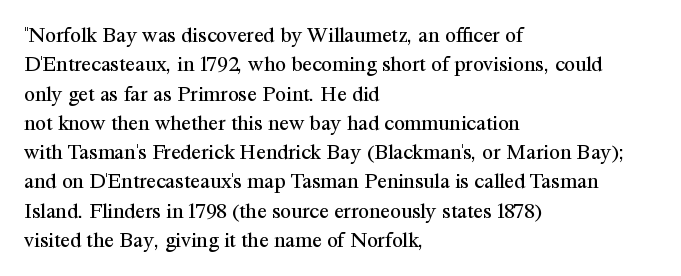
Q: Is the text bold? A: No.
Q: Is the text italic (slanted)? A: No, it is upright.
Q: Is the text underlined? A: No.
Q: How is the paragraph aligned? A: Left-aligned.
Q: Is the spacing between letters normal or unusually wide? A: Normal.
Q: Is the spacing between lines tight, normal or loose? A: Normal.
